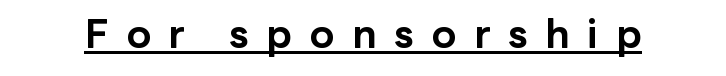
The image shows 40 px bold sans-serif type, upright; set unusually wide letter spacing (+0.44 em), underlined; low stroke contrast and a medium x-height.
